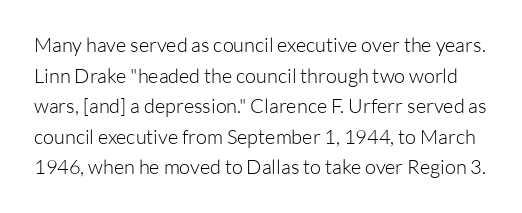
Q: Is the text bold? A: No.
Q: Is the text italic (slanted)? A: No, it is upright.
Q: Is the text underlined? A: No.
Q: Is the spacing between letters normal or unusually wide? A: Normal.
Q: Is the spacing between lines tight, normal or loose? A: Normal.
